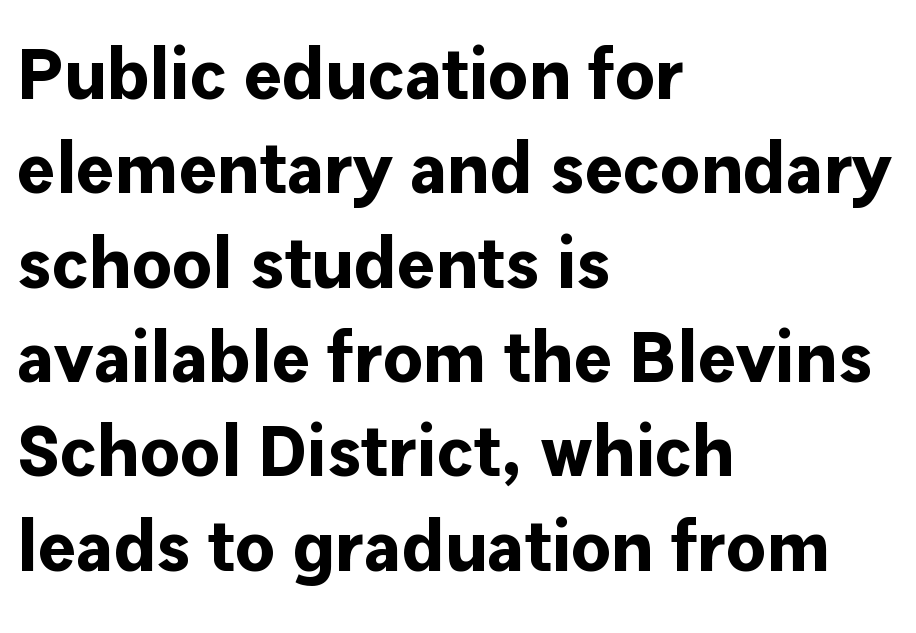
The image shows 72 px bold sans-serif type, upright; set left-aligned, normal line spacing (1.31x), normal letter spacing, not underlined; low stroke contrast and a medium x-height.
